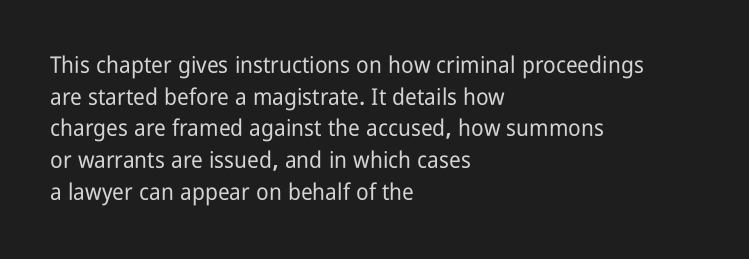
The tracking reads as untouched default to a designer's eye. These lines were composed using upright roman letters. A clean baseline with only descenders dipping below it. The designer left line spacing at the default. The lines are quadded left.
